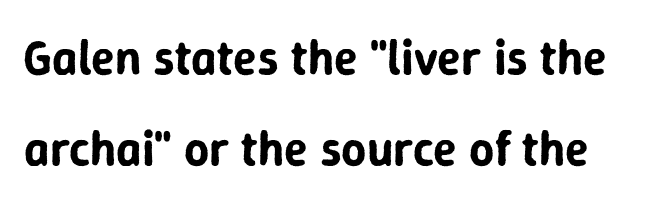
{"serif": "no", "italic": "no", "width": "normal", "stroke_contrast": "low", "x_height": "medium", "monospaced": "no", "underline": "no", "line_spacing_ratio": 1.86, "letter_spacing": "normal", "letter_spacing_em": 0.0, "glyph_px": 49}
